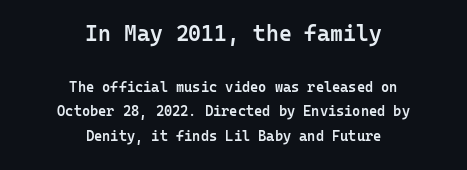
Size contrast runs from large at the top to small at the bottom. Words appear dense and cohesive because spacing is normal. Posture: vertical. Set as a demibold, roughly 600 on the weight scale.
